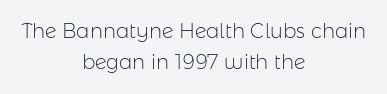
Q: Is the text bold? A: No.
Q: Is the text italic (slanted)? A: No, it is upright.
Q: Is the text underlined? A: No.
Q: How is the paragraph aligned? A: Centered.
Q: Is the spacing between letters normal or unusually wide? A: Normal.
Q: Is the spacing between lines tight, normal or loose? A: Normal.
